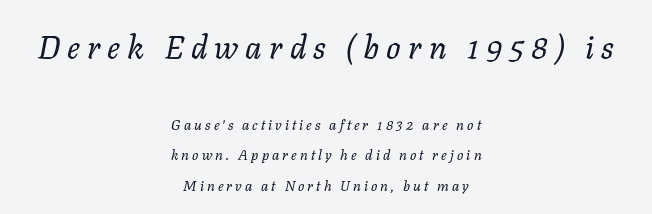
{"italic": "yes", "lean": "right", "slant_degrees": 11, "bold": "no", "weight": "regular", "width": "normal", "stroke_contrast": "low", "x_height": "medium", "monospaced": "no", "underline": "no", "align": "center", "line_spacing": "loose", "line_spacing_ratio": 2.15, "letter_spacing": "wide", "letter_spacing_em": 0.22, "larger_block": "first", "size_ratio": 2.29, "glyph_px": 32}
